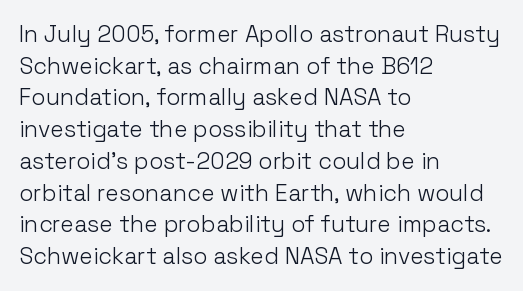
A roman cut, with each character standing at attention. Line spacing here is normal. The text block is weighted toward the left margin, trailing off unevenly rightward. Lines of text with bare space underneath. Nothing unusual about the tracking: characters are spaced as the font intends. A quiet, ordinary-to-light weight characterises the typeface.
